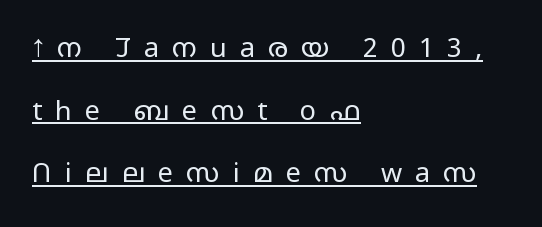
Q: Is the text bold? A: No.
Q: Is the text italic (slanted)? A: No, it is upright.
Q: Is the text underlined? A: Yes.
Q: How is the paragraph aligned? A: Left-aligned.
Q: Is the spacing between letters normal or unusually wide? A: Unusually wide.
Q: Is the spacing between lines tight, normal or loose? A: Loose.
